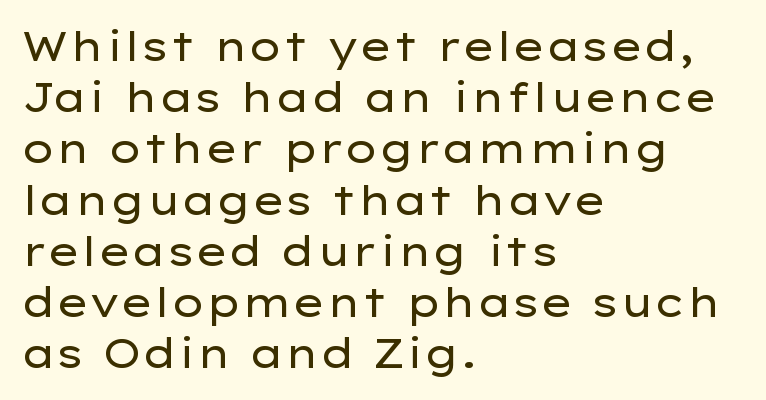
The image shows 40 px regular-weight, wide sans-serif type, upright; set left-aligned, normal line spacing (1.28x), normal letter spacing, not underlined; low stroke contrast and a medium x-height.
